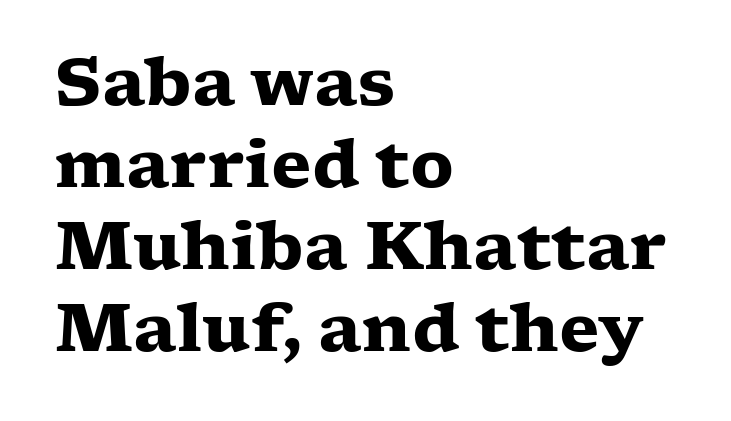
Q: Is the text bold? A: Yes.
Q: Is the text italic (slanted)? A: No, it is upright.
Q: Is the typeface a serif or a sans-serif typeface? A: Serif.
Q: Is the text underlined? A: No.
Q: How is the paragraph aligned? A: Left-aligned.
Q: Is the spacing between letters normal or unusually wide? A: Normal.
Q: Width (condensed, normal, or wide)? A: Wide.
Q: Stroke contrast? A: Low.
Q: x-height? A: Medium.
Q: Monospaced? A: No.
